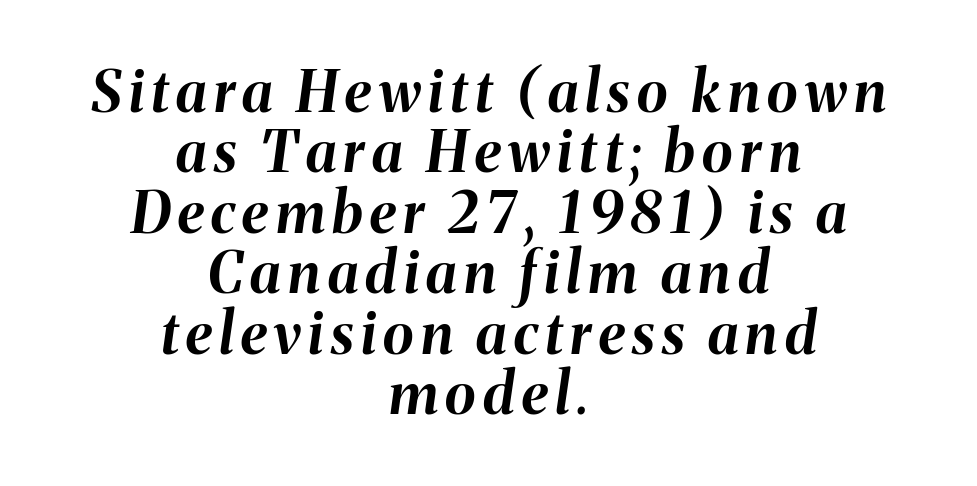
{"italic": "yes", "lean": "right", "slant_degrees": 8, "bold": "yes", "weight": "bold", "width": "normal", "stroke_contrast": "medium", "x_height": "medium", "monospaced": "no", "underline": "no", "align": "center", "line_spacing": "tight", "line_spacing_ratio": 1.06, "glyph_px": 57}
